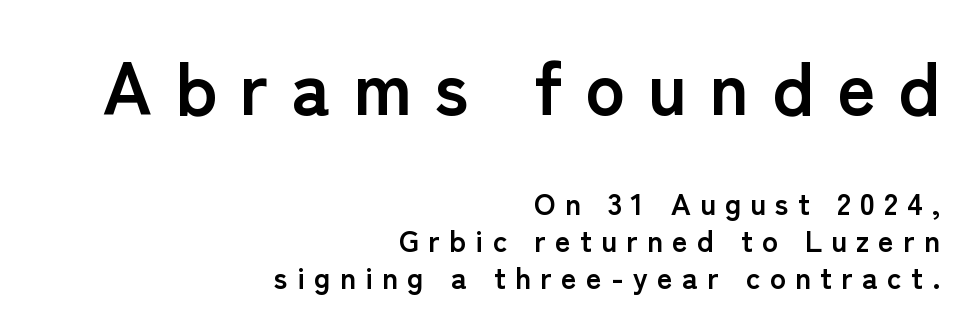
The gaps between neighbouring characters are conspicuously large. Top chunk: large. Bottom chunk: small. No feet cap the strokes, marking this as sans-serif type. The passage shown is typed in a proportional face where columns would drift.
